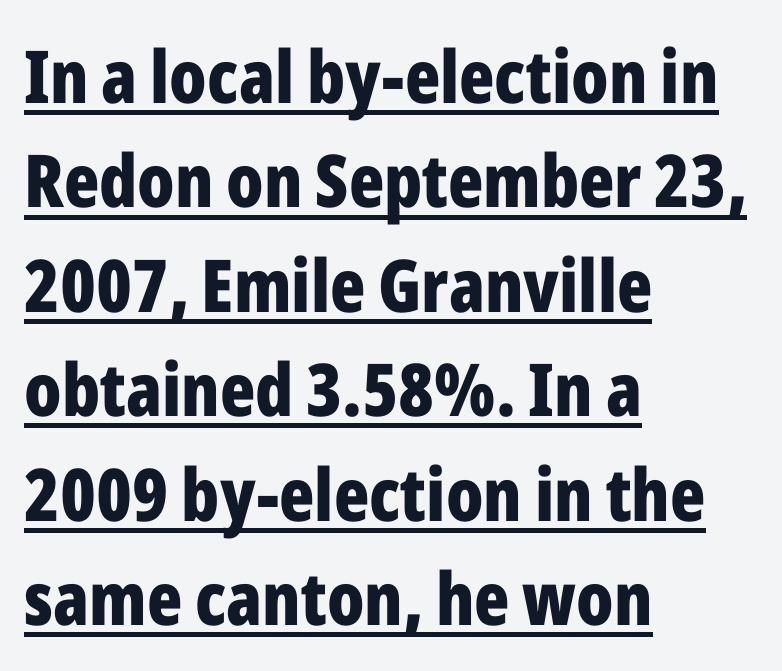
Nothing sits at the stroke ends, so this counts as sans-serif. This rendering features underlined lettering. In terms of leading, this rendering sits right in the middle. Nothing unusual about the tracking: characters are spaced as the font intends. Plenty of ink on the page — the face is bold. The lettering stays uniformly vertical, giving the passage a roman look.
